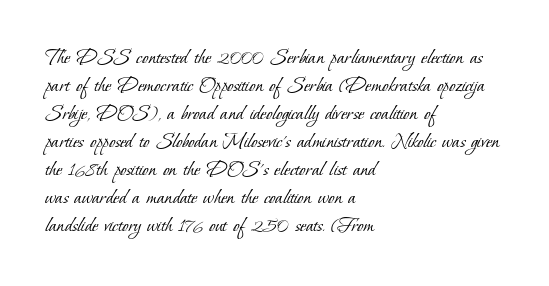
Q: Is the text bold? A: No.
Q: Is the text underlined? A: No.
Q: How is the paragraph aligned? A: Left-aligned.
Q: Is the spacing between letters normal or unusually wide? A: Normal.
